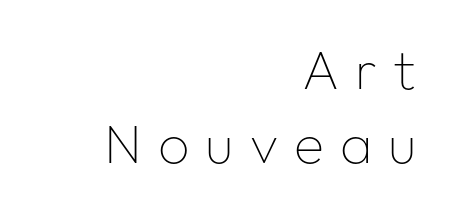
The image shows 55 px thin sans-serif type, upright; set right-aligned, normal line spacing (1.35x), unusually wide letter spacing (+0.29 em), not underlined; low stroke contrast and a medium x-height.
